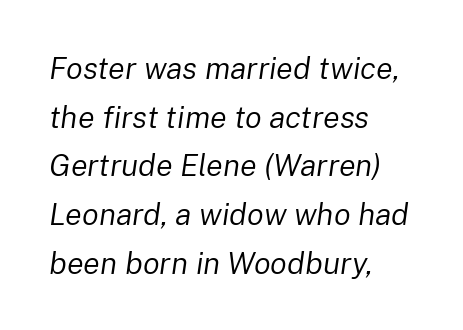
No extra ink here — the face is not bold. Is there much room between lines? A standard amount, neither cramped nor airy. Words float on clear page, feet unadorned. The passage shown is typed in a proportional face where columns would drift. When letters slant like this, we call the style italic.
